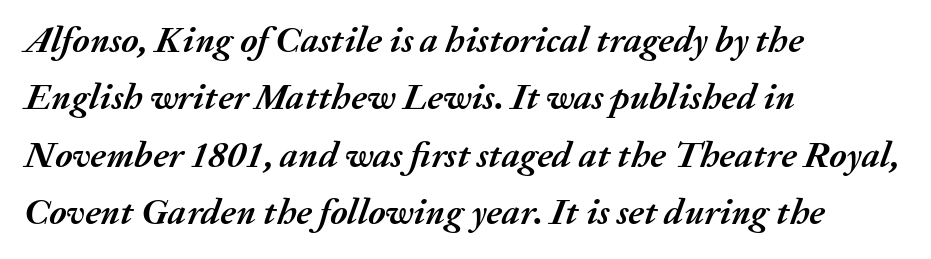
The image shows 37 px semibold type, italic (leaning right); set left-aligned, normal line spacing (1.55x), normal letter spacing, not underlined; medium stroke contrast and a medium x-height.
